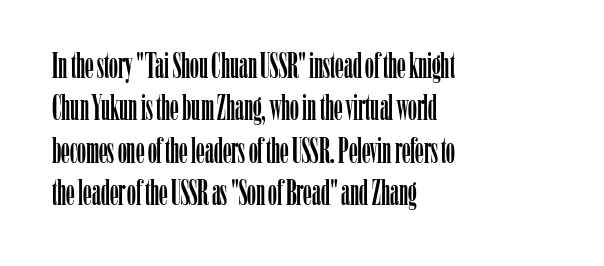
{"serif": "yes", "italic": "no", "width": "condensed", "stroke_contrast": "low", "x_height": "medium", "monospaced": "no", "underline": "no", "align": "left", "line_spacing_ratio": 1.21, "letter_spacing": "normal", "letter_spacing_em": 0.0, "glyph_px": 35}
